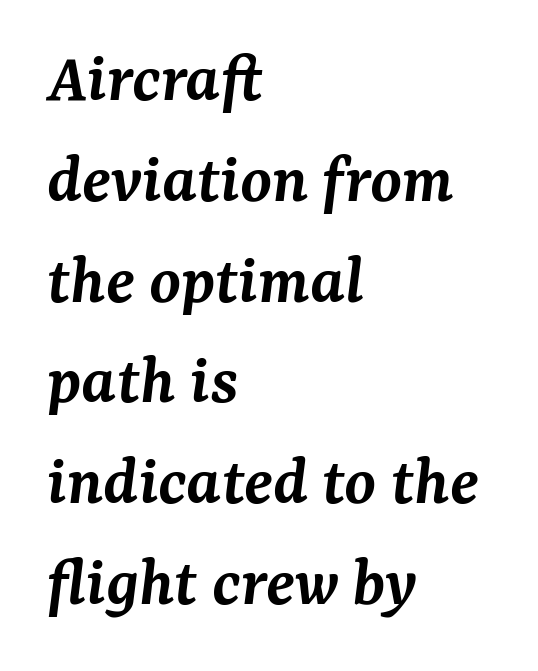
Evenly set lines give the paragraph a standard silhouette. Quick note: italic. Tracking here is standard; glyphs follow each other at the usual distance. A typesetter would label this face a serif. These lines stack with their left ends in a neat column. This is the in-between weight designers call semibold or demi.
